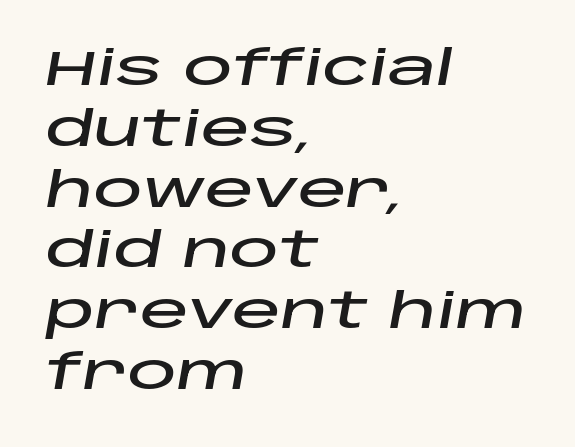
Q: Is the text italic (slanted)? A: Yes, it leans right by about 10 degrees.
Q: Is the text underlined? A: No.
Q: How is the paragraph aligned? A: Left-aligned.
Q: Is the spacing between letters normal or unusually wide? A: Normal.
Q: Width (condensed, normal, or wide)? A: Wide.
Q: Stroke contrast? A: Low.
Q: x-height? A: Large.
Q: Monospaced? A: No.
